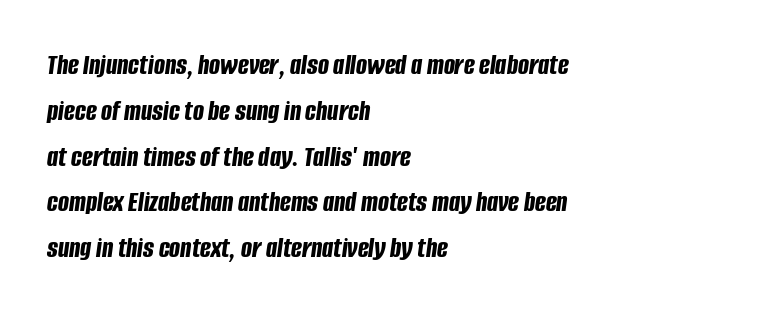
Q: Is the text bold? A: Yes.
Q: Is the text italic (slanted)? A: Yes, it leans right by about 8 degrees.
Q: Is the text underlined? A: No.
Q: How is the paragraph aligned? A: Left-aligned.
Q: Is the spacing between letters normal or unusually wide? A: Normal.
Q: Is the spacing between lines tight, normal or loose? A: Normal.
Q: Width (condensed, normal, or wide)? A: Condensed.
Q: Stroke contrast? A: Low.
Q: x-height? A: Large.
Q: Monospaced? A: No.
